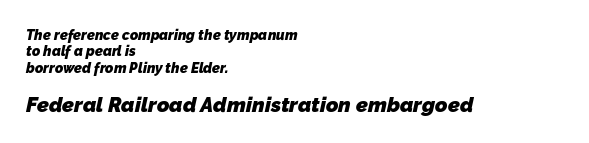
You get the small type first, then a jump to larger type. Inter-character spacing is left at the font's built-in metrics. The ragged edge is on the right, which tells us the setting is flush left. Quick note: underline off. Heavy, bold letterforms.
